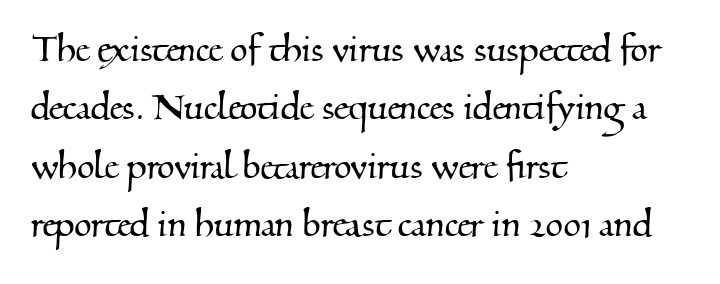
Q: Is the typeface a serif or a sans-serif typeface? A: Serif.
Q: Is the text underlined? A: No.
Q: How is the paragraph aligned? A: Left-aligned.
Q: Is the spacing between letters normal or unusually wide? A: Normal.
Q: Is the spacing between lines tight, normal or loose? A: Normal.
Q: Width (condensed, normal, or wide)? A: Normal.
Q: Stroke contrast? A: Medium.
Q: x-height? A: Small.
Q: Monospaced? A: No.
